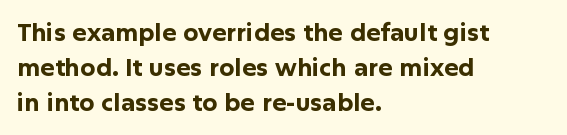
The image shows 24 px bold type, upright; set left-aligned, normal line spacing (1.45x), normal letter spacing, not underlined.
